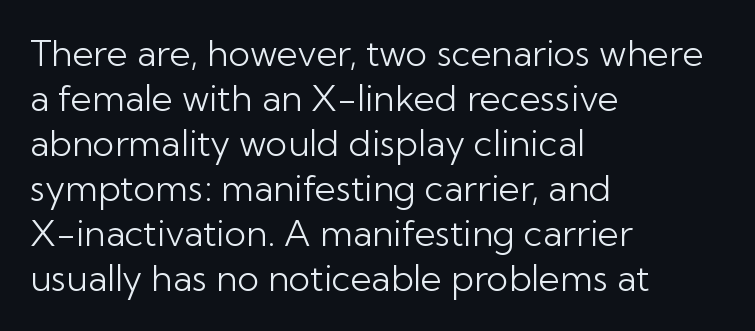
{"serif": "no", "italic": "no", "bold": "no", "weight": "light", "width": "normal", "stroke_contrast": "low", "x_height": "medium", "monospaced": "no", "underline": "no", "align": "left", "line_spacing": "normal", "line_spacing_ratio": 1.25, "letter_spacing": "normal", "letter_spacing_em": 0.0, "glyph_px": 36}
